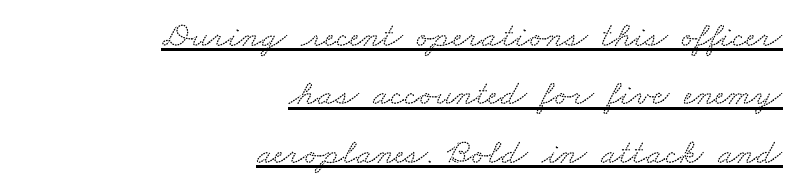
{"serif": "yes", "width": "wide", "stroke_contrast": "low", "x_height": "small", "monospaced": "no", "underline": "yes", "align": "right", "line_spacing": "normal", "line_spacing_ratio": 1.62, "letter_spacing": "normal", "letter_spacing_em": 0.0, "glyph_px": 36}
